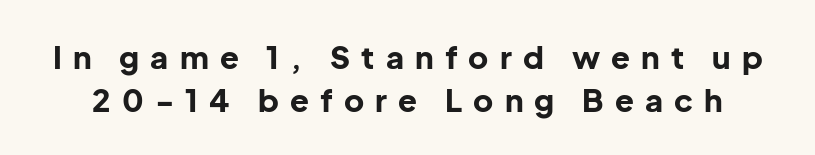
The image shows 31 px bold sans-serif type, upright; set normal line spacing (1.38x), unusually wide letter spacing (+0.36 em), not underlined; low stroke contrast and a medium x-height.
